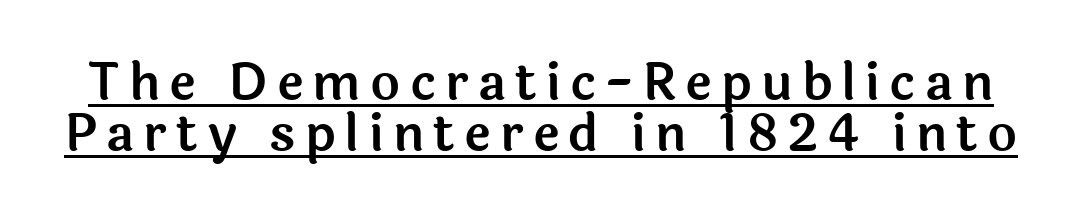
The typeface chosen for these lines omits serifs. What decoration does the sample have? An underline. Regarding leading, the lines here are crowded together. Vertical strokes here are truly vertical. A typesetter would call this proportional, since set widths differ per character.
